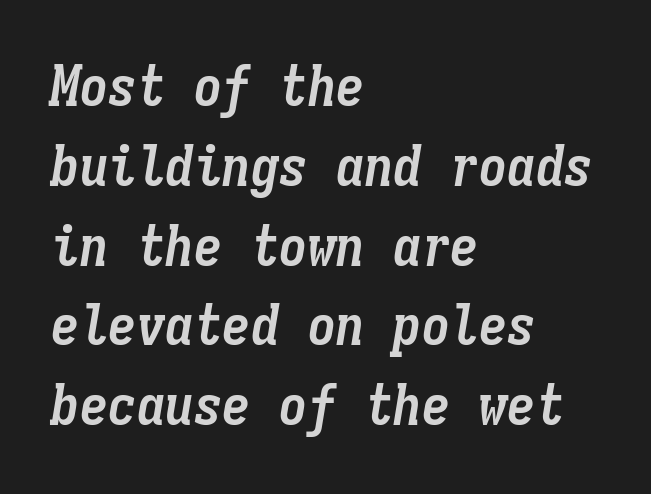
Q: Is the text bold? A: Yes.
Q: Is the text italic (slanted)? A: Yes, it leans right by about 9 degrees.
Q: Is the text underlined? A: No.
Q: How is the paragraph aligned? A: Left-aligned.
Q: Is the spacing between letters normal or unusually wide? A: Normal.
Q: Is the spacing between lines tight, normal or loose? A: Normal.
Q: Width (condensed, normal, or wide)? A: Condensed.
Q: Stroke contrast? A: Low.
Q: x-height? A: Medium.
Q: Monospaced? A: Yes.
